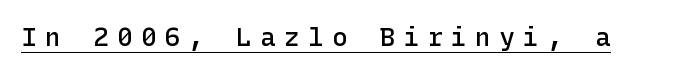
Q: Is the text bold? A: Semi-bold.
Q: Is the text italic (slanted)? A: No, it is upright.
Q: Is the text underlined? A: Yes.
Q: Is the spacing between letters normal or unusually wide? A: Unusually wide.
